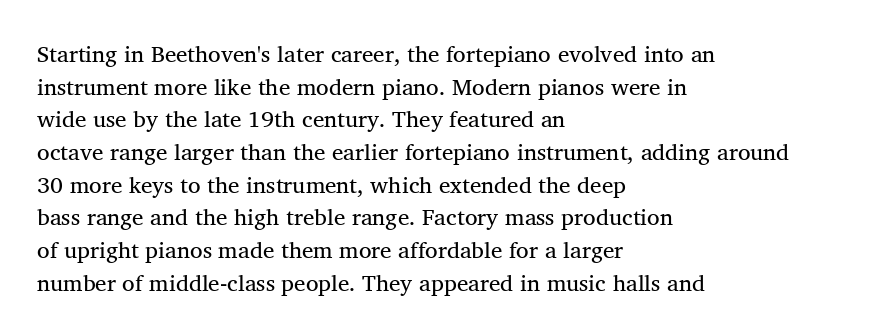
{"italic": "no", "bold": "no", "underline": "no", "align": "left", "line_spacing": "normal", "line_spacing_ratio": 1.42, "letter_spacing": "normal", "letter_spacing_em": 0.0, "glyph_px": 23}
